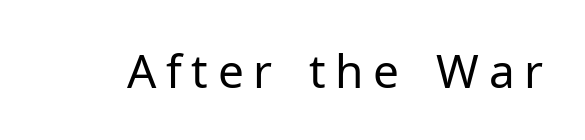
{"serif": "no", "italic": "no", "bold": "no", "weight": "regular", "width": "normal", "stroke_contrast": "low", "x_height": "medium", "monospaced": "no", "underline": "no", "letter_spacing": "wide", "letter_spacing_em": 0.21, "glyph_px": 46}
